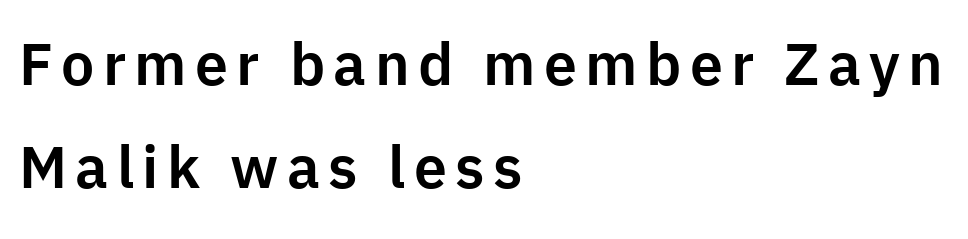
Q: Is the text italic (slanted)? A: No, it is upright.
Q: Is the typeface a serif or a sans-serif typeface? A: Sans-serif.
Q: Is the text underlined? A: No.
Q: How is the paragraph aligned? A: Left-aligned.
Q: Width (condensed, normal, or wide)? A: Normal.
Q: Stroke contrast? A: Low.
Q: x-height? A: Medium.
Q: Monospaced? A: No.
